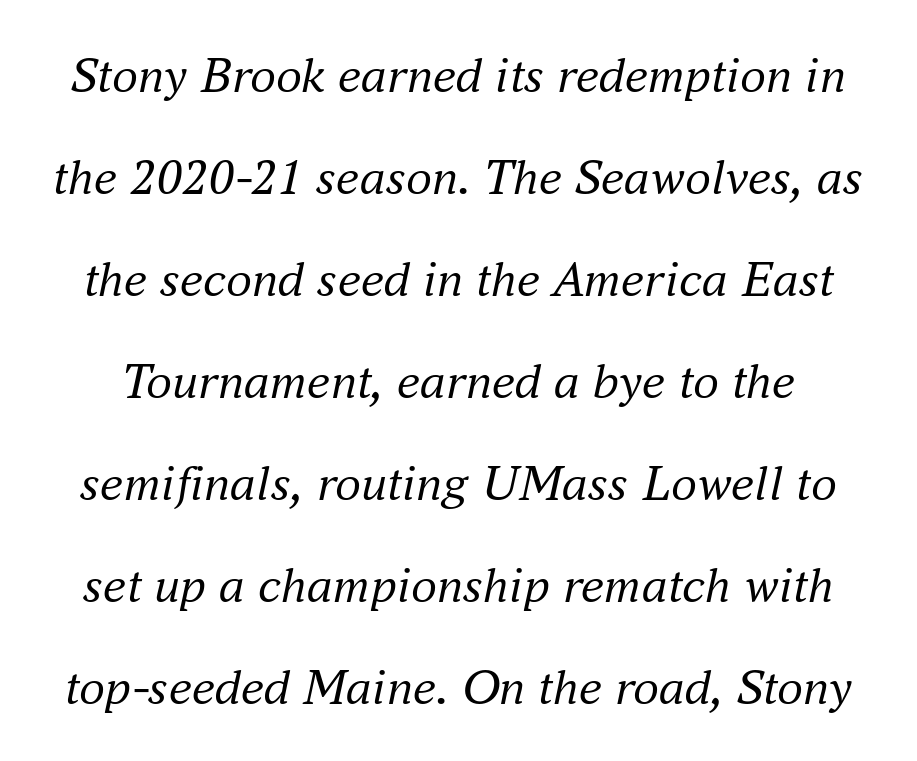
The image shows 52 px regular-weight serif type, italic (leaning right); set loose line spacing (1.96x), normal letter spacing, not underlined; medium stroke contrast and a small x-height.
